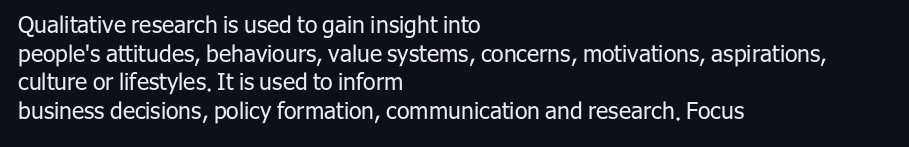
{"italic": "no", "bold": "no", "underline": "no", "align": "left", "line_spacing": "normal", "line_spacing_ratio": 1.25, "letter_spacing": "normal", "letter_spacing_em": 0.0, "glyph_px": 23}
